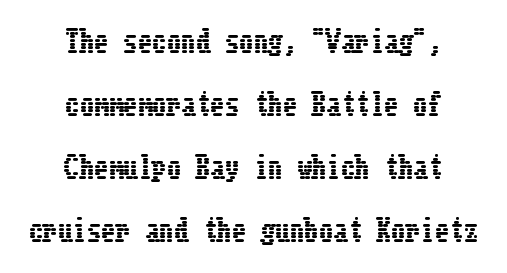
Every character sits straight up, as roman type does. The zone under the glyphs is completely vacant. Vertically, the passage feels expansive, rows floating well apart. What stands out about the letter spacing? Nothing — it is the standard amount.
